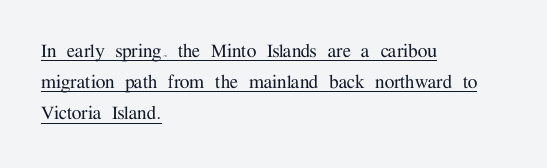
Line spacing here is normal. The glyphs are accompanied by a horizontal stroke just below them. Italic: no, the glyphs are upright roman. The rendering anchors every line to the left-hand side. Characters follow at the spacing the type designer built in.
